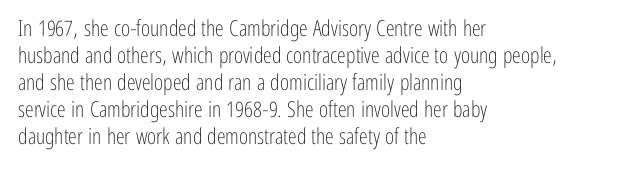
Q: Is the text bold? A: No.
Q: Is the text italic (slanted)? A: No, it is upright.
Q: Is the text underlined? A: No.
Q: How is the paragraph aligned? A: Left-aligned.
Q: Is the spacing between letters normal or unusually wide? A: Normal.
